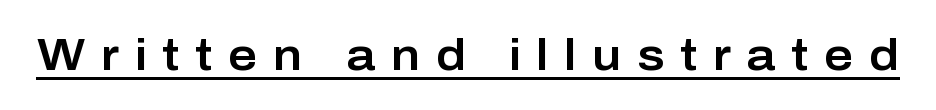
Does extra space separate the letters? Yes, quite a lot of it. Classification — sans serif. What decoration does the sample have? An underline. Note the varied advance widths — an 'i' is clearly narrower than an 'm'. Tall strokes in this sample are plumb rather than angled.
